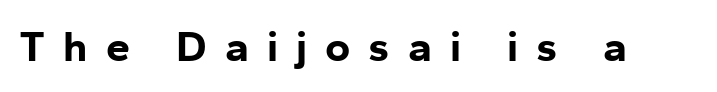
Q: Is the text bold? A: Yes.
Q: Is the text italic (slanted)? A: No, it is upright.
Q: Is the typeface a serif or a sans-serif typeface? A: Sans-serif.
Q: Is the text underlined? A: No.
Q: Is the spacing between letters normal or unusually wide? A: Unusually wide.
Q: Width (condensed, normal, or wide)? A: Normal.
Q: Stroke contrast? A: Low.
Q: x-height? A: Medium.
Q: Monospaced? A: No.
